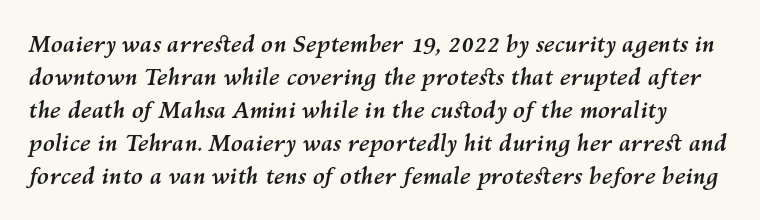
The image shows 22 px bold type, italic (leaning right); set normal line spacing (1.5x), normal letter spacing, not underlined.
